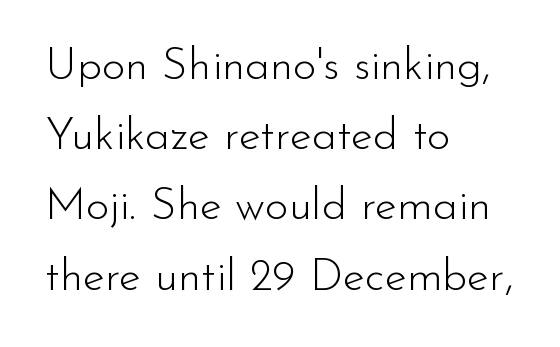
You could call the tracking neutral — neither tight nor loose. Does the copy run flush right? No — it runs flush left. Proportional: the letters do not fall into vertical columns. The type family on display is of the sans-serif kind.
